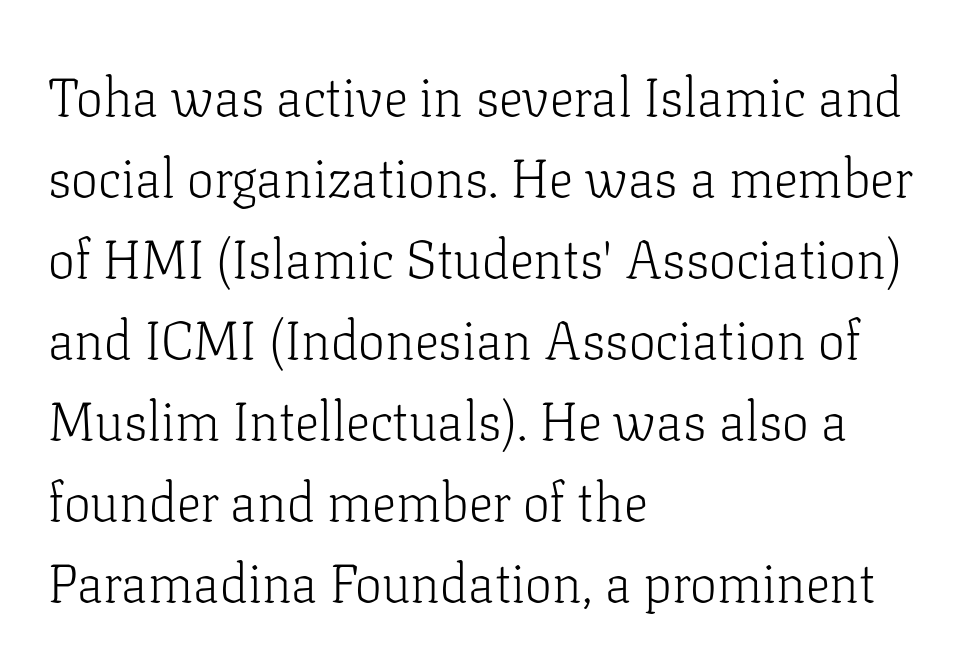
Q: Is the text bold? A: No.
Q: Is the text italic (slanted)? A: No, it is upright.
Q: Is the typeface a serif or a sans-serif typeface? A: Serif.
Q: Is the text underlined? A: No.
Q: How is the paragraph aligned? A: Left-aligned.
Q: Is the spacing between letters normal or unusually wide? A: Normal.
Q: Is the spacing between lines tight, normal or loose? A: Normal.
Q: Width (condensed, normal, or wide)? A: Normal.
Q: Stroke contrast? A: Low.
Q: x-height? A: Medium.
Q: Monospaced? A: No.
